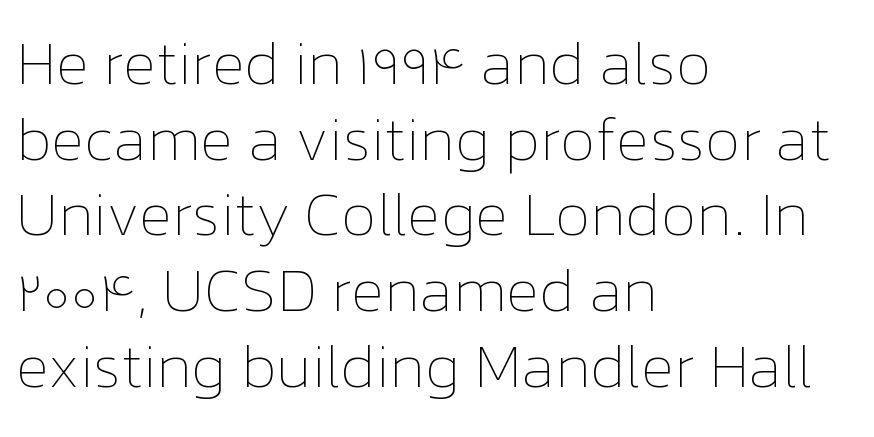
The image shows 61 px thin type, upright; set left-aligned, line spacing 1.24x, normal letter spacing, not underlined; low stroke contrast and a medium x-height.
